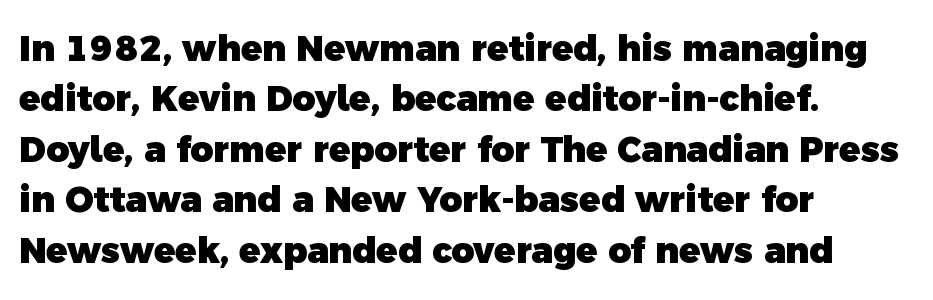
Successive baselines arrive at the customary interval. The face used here is a sans, in the tradition of grotesques and geometrics. Short and long lines alike share a common starting point at left. The specimen omits any rule beneath the text block's lines. Varying glyph widths throughout — classic text-font behaviour. Chunky letters — that's bold for sure.
